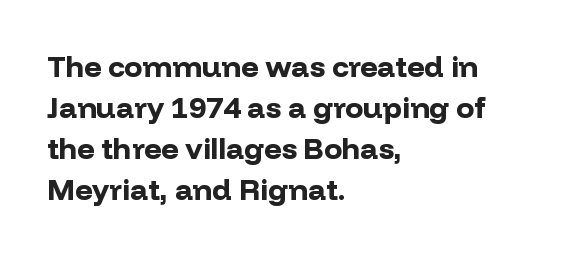
The image shows 30 px bold sans-serif type, upright; set left-aligned, normal line spacing (1.37x), normal letter spacing, not underlined; low stroke contrast and a medium x-height.
